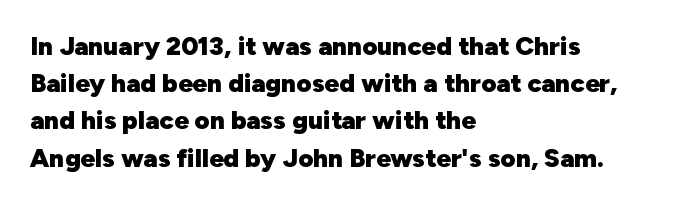
The image shows 26 px bold type, upright; set left-aligned, normal line spacing (1.43x), normal letter spacing, not underlined.
